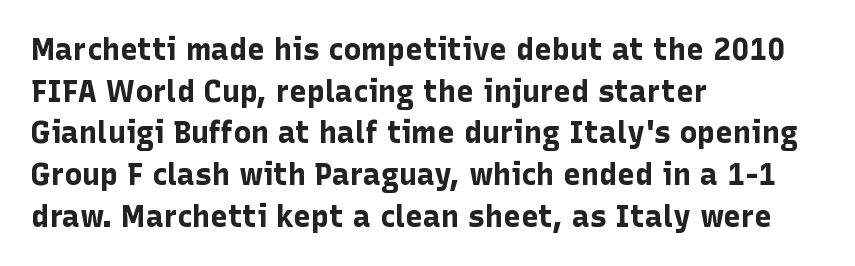
The image shows 30 px bold sans-serif type, upright; set left-aligned, normal line spacing (1.39x), normal letter spacing, not underlined; low stroke contrast and a medium x-height.
